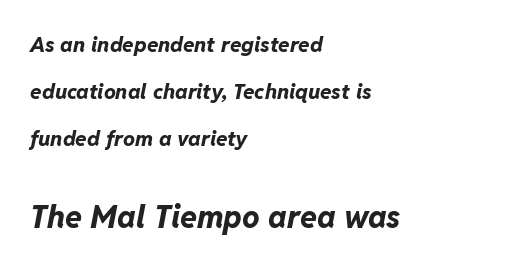
{"italic": "yes", "lean": "right", "slant_degrees": 11, "bold": "yes", "weight": "bold", "width": "normal", "stroke_contrast": "low", "x_height": "medium", "monospaced": "no", "underline": "no", "align": "left", "line_spacing": "loose", "line_spacing_ratio": 2.24, "letter_spacing": "normal", "letter_spacing_em": 0.0, "larger_block": "second", "size_ratio": 1.48, "glyph_px": 31}
